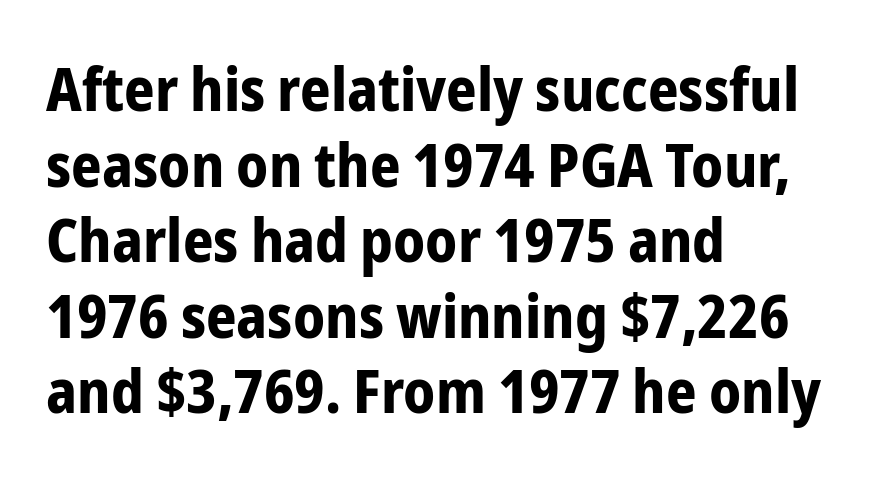
The glyphs in this specimen are sans serif. Proportional: the letters do not fall into vertical columns. These lines were composed using upright roman letters. Compared with typical paragraphs, the rows here are spaced about the same.
